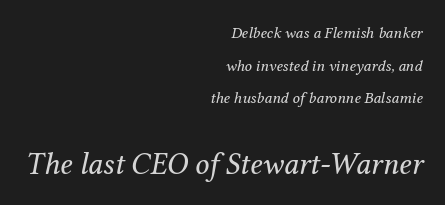
{"serif": "yes", "italic": "yes", "lean": "right", "slant_degrees": 12, "bold": "no", "weight": "regular", "width": "normal", "stroke_contrast": "medium", "x_height": "medium", "monospaced": "no", "underline": "no", "align": "right", "line_spacing": "loose", "line_spacing_ratio": 2.04, "letter_spacing": "normal", "letter_spacing_em": 0.0, "larger_block": "second", "size_ratio": 1.94, "glyph_px": 31}
